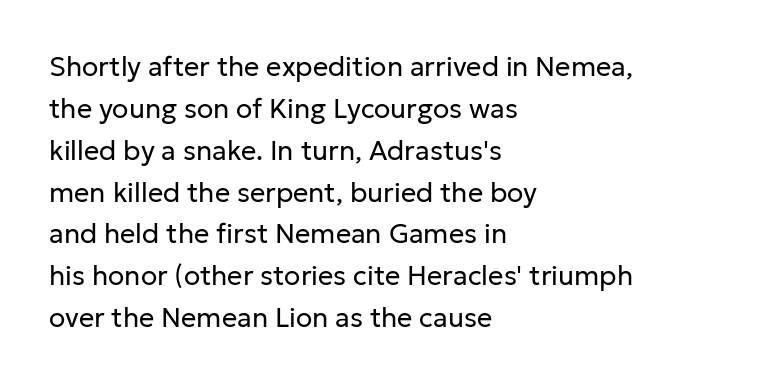
Anything drawn beneath the words? Only blank space. Each word holds together tightly as a unit, with standard inter-letter gaps. Each stroke keeps to a modest, everyday thickness or less. Normally led — the rows are evenly, conventionally spaced. In CSS terms this would be text-align: left. Does the lettering tilt? It doesn't — this is upright.
